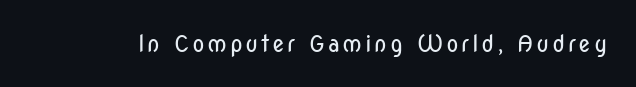
The image shows 23 px text type, upright; set not underlined.
